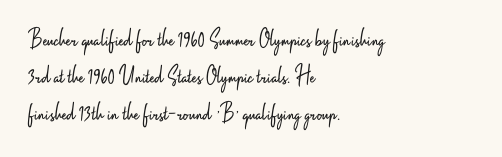
Q: Is the text bold? A: No.
Q: Is the text italic (slanted)? A: Yes.
Q: Is the text underlined? A: No.
Q: How is the paragraph aligned? A: Left-aligned.
Q: Is the spacing between letters normal or unusually wide? A: Normal.
Q: Is the spacing between lines tight, normal or loose? A: Normal.
